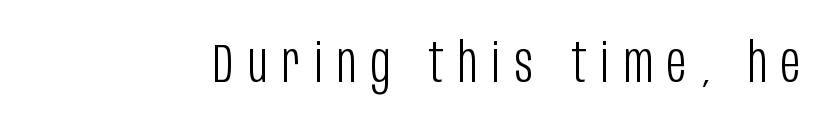
The image shows 54 px light, condensed sans-serif type, upright; set unusually wide letter spacing (+0.27 em), not underlined; low stroke contrast and a large x-height.
